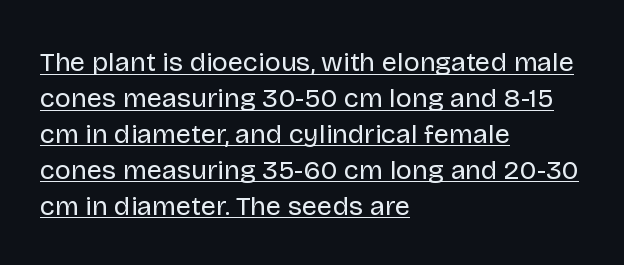
The image shows 27 px text type, upright; set left-aligned, normal line spacing (1.33x), normal letter spacing, underlined.
